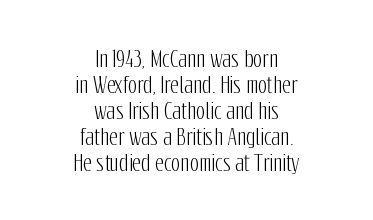
Q: Is the text italic (slanted)? A: No, it is upright.
Q: Is the text underlined? A: No.
Q: How is the paragraph aligned? A: Centered.
Q: Is the spacing between letters normal or unusually wide? A: Normal.
